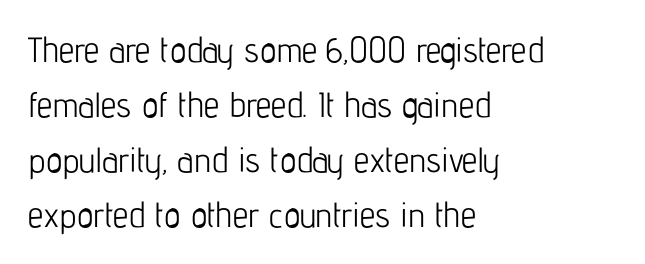
Q: Is the text bold? A: No.
Q: Is the text italic (slanted)? A: No, it is upright.
Q: Is the typeface a serif or a sans-serif typeface? A: Sans-serif.
Q: Is the text underlined? A: No.
Q: How is the paragraph aligned? A: Left-aligned.
Q: Is the spacing between letters normal or unusually wide? A: Normal.
Q: Is the spacing between lines tight, normal or loose? A: Normal.
Q: Width (condensed, normal, or wide)? A: Condensed.
Q: Stroke contrast? A: Low.
Q: x-height? A: Medium.
Q: Monospaced? A: No.
